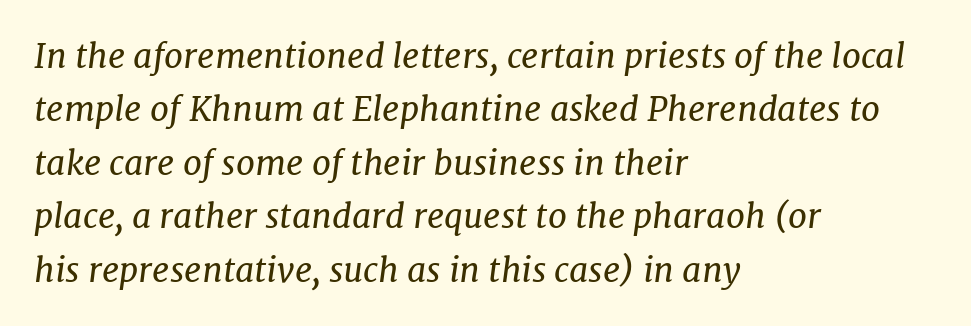
{"serif": "yes", "italic": "yes", "lean": "right", "slant_degrees": 7, "bold": "no", "weight": "regular", "width": "normal", "stroke_contrast": "low", "x_height": "medium", "monospaced": "no", "underline": "no", "align": "left", "line_spacing": "normal", "line_spacing_ratio": 1.57, "letter_spacing": "normal", "letter_spacing_em": 0.0, "glyph_px": 34}
